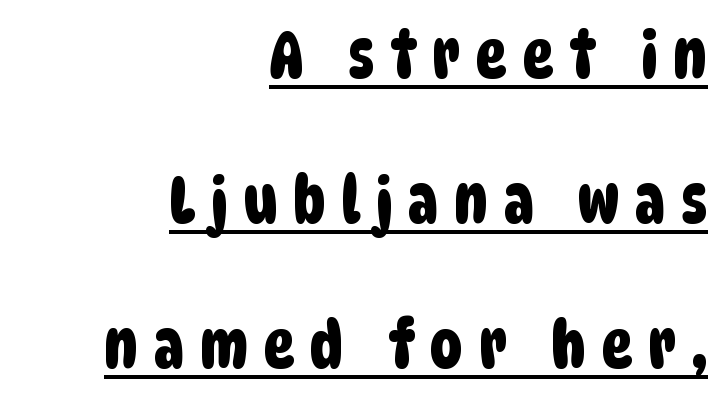
{"serif": "no", "width": "condensed", "stroke_contrast": "low", "x_height": "large", "monospaced": "no", "underline": "yes", "align": "right", "line_spacing": "loose", "line_spacing_ratio": 2.23, "letter_spacing": "wide", "letter_spacing_em": 0.24, "glyph_px": 65}
